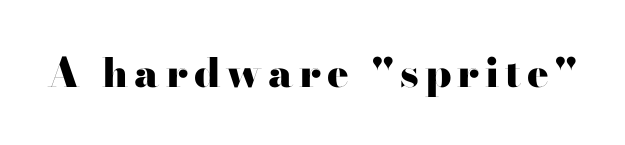
Q: Is the text bold? A: Yes.
Q: Is the text italic (slanted)? A: No, it is upright.
Q: Is the typeface a serif or a sans-serif typeface? A: Serif.
Q: Is the text underlined? A: No.
Q: Width (condensed, normal, or wide)? A: Wide.
Q: Stroke contrast? A: High.
Q: x-height? A: Small.
Q: Monospaced? A: No.
